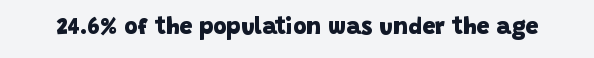
The image shows 23 px bold type; set normal letter spacing, not underlined.
